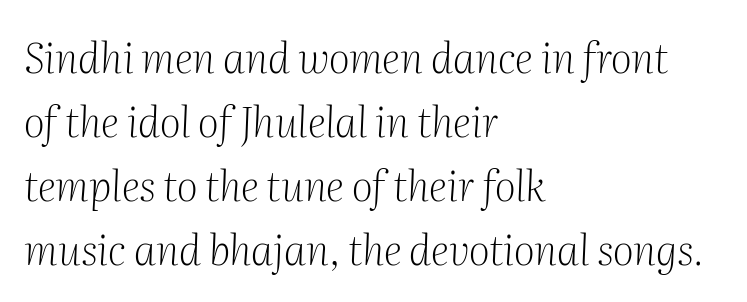
Q: Is the text bold? A: No.
Q: Is the text italic (slanted)? A: Yes, it leans right by about 2 degrees.
Q: Is the typeface a serif or a sans-serif typeface? A: Serif.
Q: Is the text underlined? A: No.
Q: How is the paragraph aligned? A: Left-aligned.
Q: Is the spacing between letters normal or unusually wide? A: Normal.
Q: Is the spacing between lines tight, normal or loose? A: Normal.
Q: Width (condensed, normal, or wide)? A: Normal.
Q: Stroke contrast? A: Medium.
Q: x-height? A: Medium.
Q: Monospaced? A: No.
